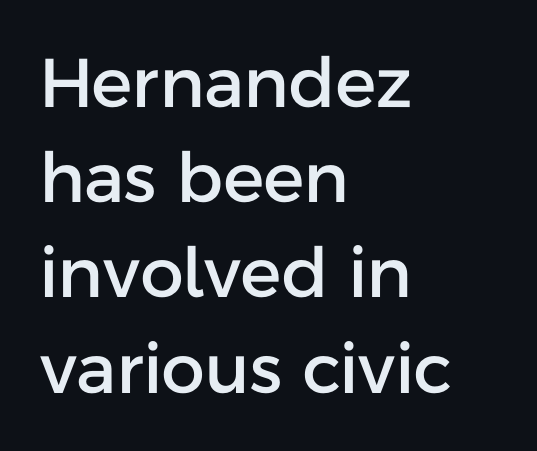
Q: Is the text italic (slanted)? A: No, it is upright.
Q: Is the typeface a serif or a sans-serif typeface? A: Sans-serif.
Q: Is the text underlined? A: No.
Q: How is the paragraph aligned? A: Left-aligned.
Q: Is the spacing between letters normal or unusually wide? A: Normal.
Q: Is the spacing between lines tight, normal or loose? A: Normal.
Q: Width (condensed, normal, or wide)? A: Normal.
Q: Stroke contrast? A: Low.
Q: x-height? A: Medium.
Q: Monospaced? A: No.
